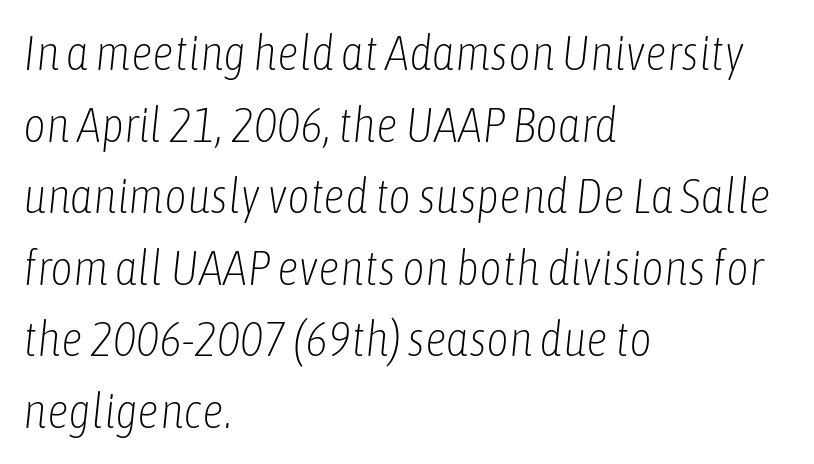
The image shows 49 px light, condensed type, italic (leaning right); set left-aligned, normal line spacing (1.46x), normal letter spacing, not underlined; low stroke contrast and a medium x-height.
